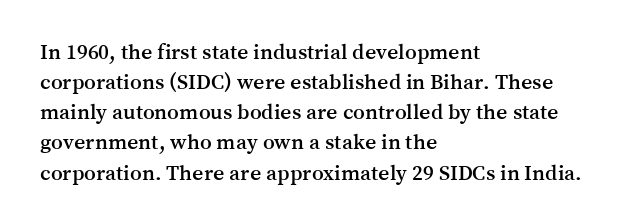
The image shows 22 px text type, upright; set left-aligned, normal line spacing (1.37x), normal letter spacing, not underlined.
